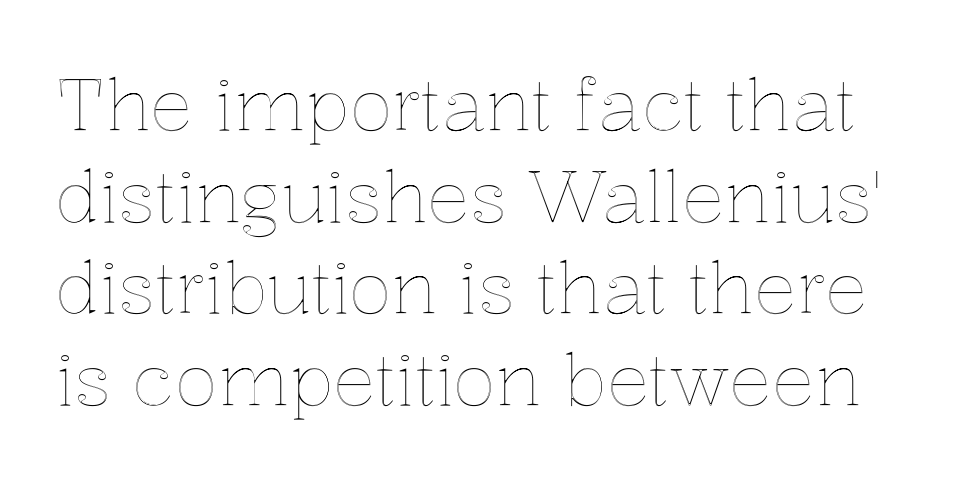
The image shows 71 px text type, upright; set normal line spacing (1.29x), normal letter spacing, not underlined; a medium x-height.
